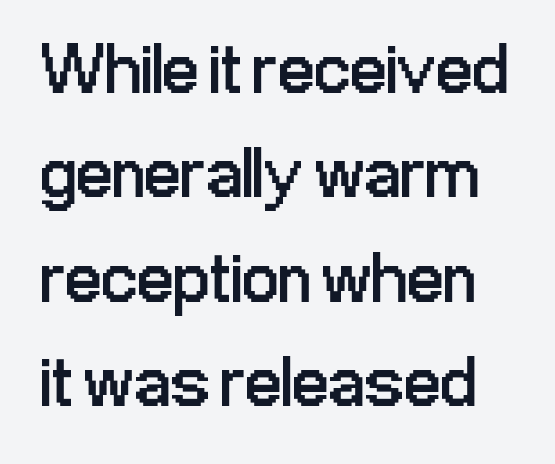
Q: Is the text bold? A: No.
Q: Is the text italic (slanted)? A: No, it is upright.
Q: Is the typeface a serif or a sans-serif typeface? A: Sans-serif.
Q: Is the text underlined? A: No.
Q: Is the spacing between letters normal or unusually wide? A: Normal.
Q: Is the spacing between lines tight, normal or loose? A: Normal.
Q: Width (condensed, normal, or wide)? A: Condensed.
Q: Stroke contrast? A: Low.
Q: x-height? A: Medium.
Q: Monospaced? A: No.
